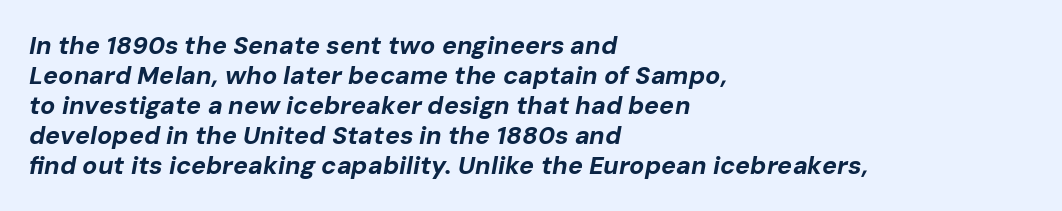
Q: Is the text bold? A: Yes.
Q: Is the text italic (slanted)? A: Yes, it leans right by about 10 degrees.
Q: Is the text underlined? A: No.
Q: How is the paragraph aligned? A: Left-aligned.
Q: Is the spacing between letters normal or unusually wide? A: Normal.
